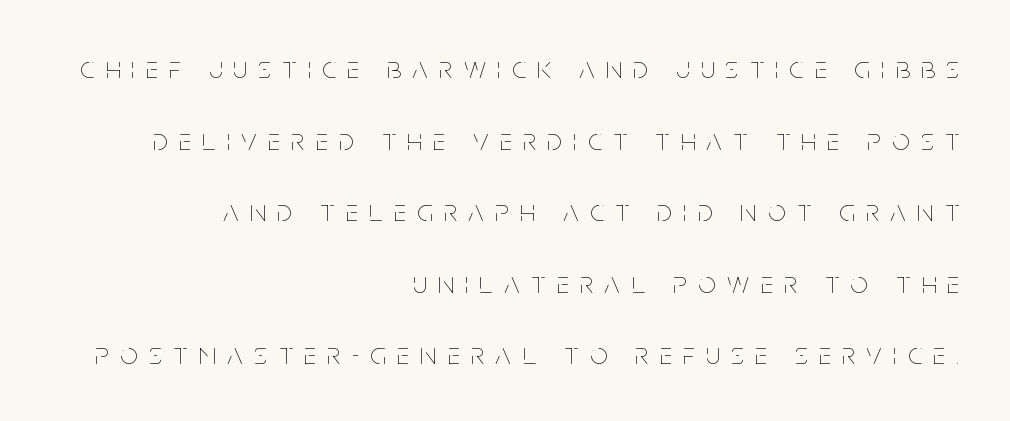
These lines are set flush right with a ragged left edge. The tracking reads as deliberately expanded to a designer's eye. Decoration check: the copy has no underline. The letters look calm and open, with moderate or lighter stems. These lines stand farther apart than default settings would place them.
